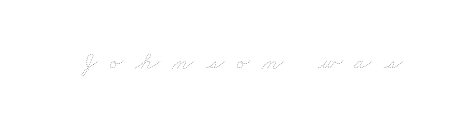
Q: Is the text bold? A: No.
Q: Is the text underlined? A: No.
Q: Is the spacing between letters normal or unusually wide? A: Unusually wide.
